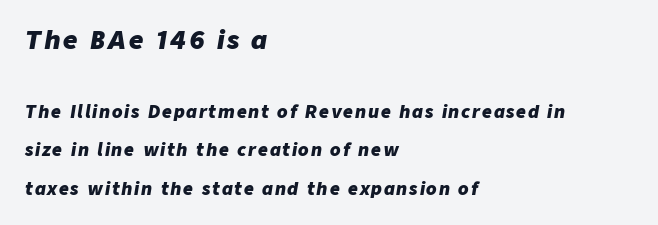
The image shows 25 px bold type, italic (leaning right); set left-aligned, loose line spacing (2.25x), not underlined; the first (top) block is 1.47x larger.
